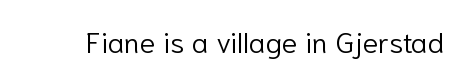
{"serif": "no", "italic": "no", "bold": "no", "weight": "light", "width": "normal", "stroke_contrast": "low", "x_height": "medium", "monospaced": "no", "underline": "no", "letter_spacing": "normal", "letter_spacing_em": 0.0, "glyph_px": 29}
